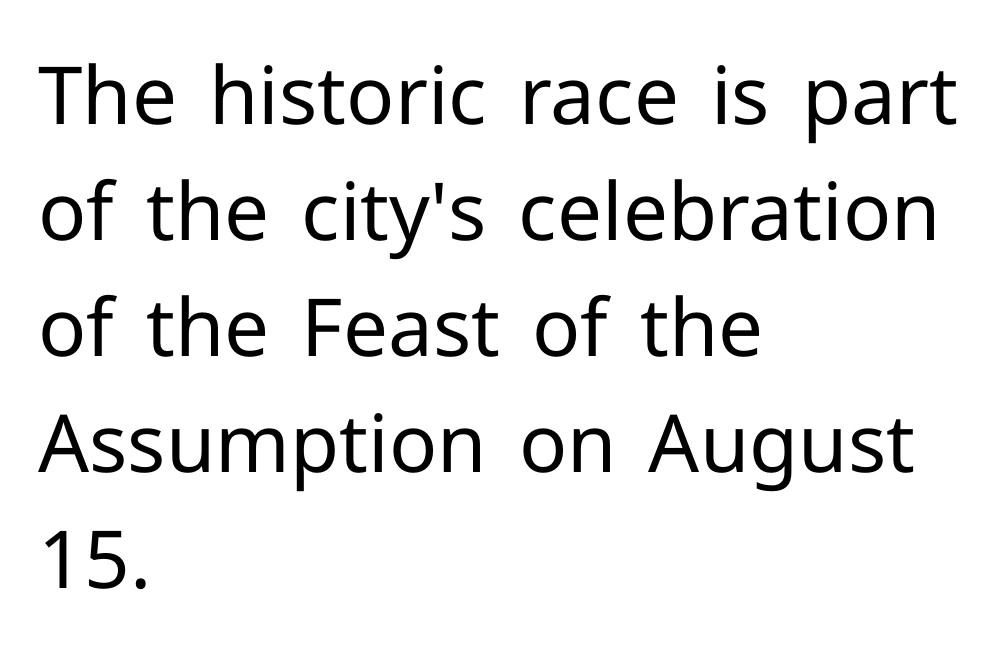
{"serif": "no", "italic": "no", "bold": "no", "weight": "regular", "width": "normal", "stroke_contrast": "low", "x_height": "medium", "monospaced": "no", "underline": "no", "align": "left", "line_spacing": "normal", "line_spacing_ratio": 1.45, "letter_spacing": "normal", "letter_spacing_em": 0.0, "glyph_px": 80}
